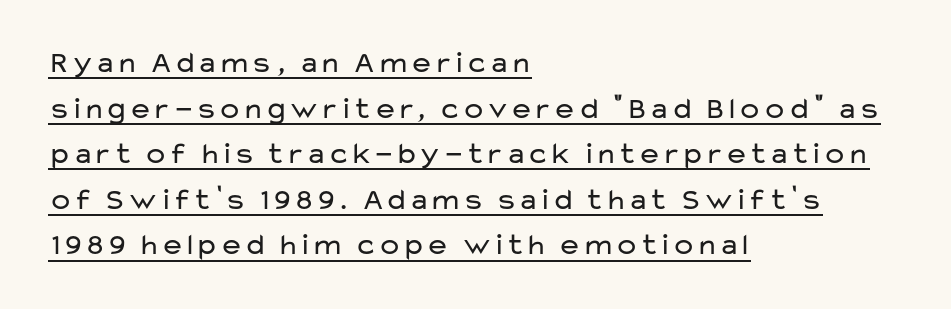
The image shows 30 px regular-weight, wide sans-serif type, upright; set left-aligned, normal line spacing (1.52x), normal letter spacing, underlined; low stroke contrast and a medium x-height.
